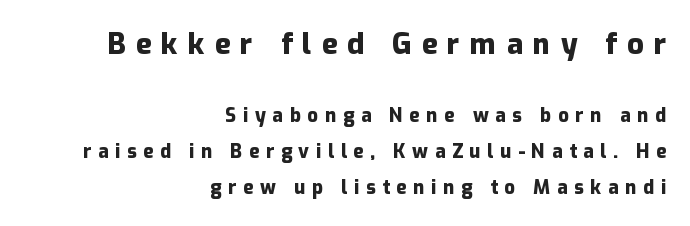
The image shows 29 px heavy sans-serif type, upright; set right-aligned, loose line spacing (1.9x), unusually wide letter spacing (+0.35 em), not underlined; the first (top) block is 1.53x larger; low stroke contrast and a medium x-height.
